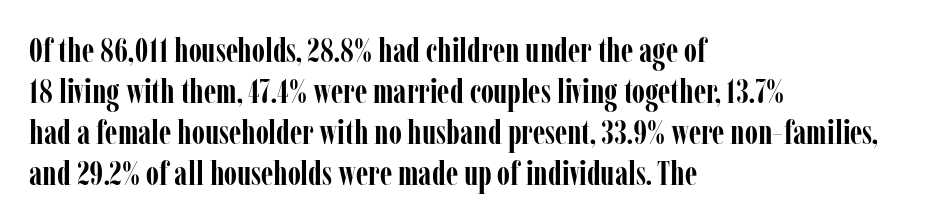
The font's upright variant was chosen for this text. Varying glyph widths throughout — classic text-font behaviour. These lines stack with their left ends in a neat column. This sample uses a serif face. Descenders are the only things crossing below the line.
